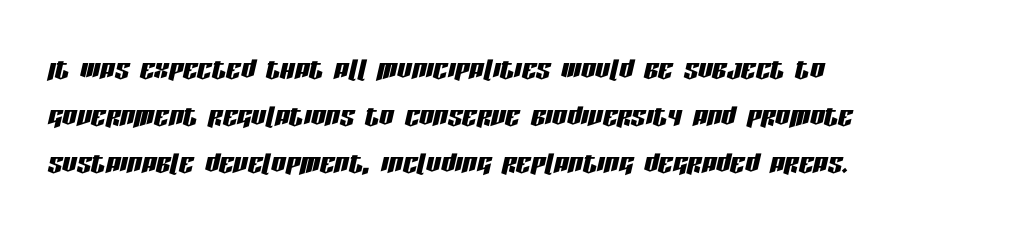
Q: Is the text italic (slanted)? A: Yes, it leans right by about 13 degrees.
Q: Is the text underlined? A: No.
Q: How is the paragraph aligned? A: Left-aligned.
Q: Is the spacing between letters normal or unusually wide? A: Normal.
Q: Is the spacing between lines tight, normal or loose? A: Normal.
Q: Width (condensed, normal, or wide)? A: Condensed.
Q: Stroke contrast? A: Low.
Q: x-height? A: Large.
Q: Monospaced? A: No.
